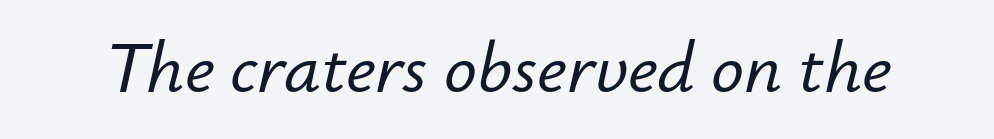
The image shows 73 px text type, italic (leaning right); set normal letter spacing, not underlined; low stroke contrast and a small x-height.
